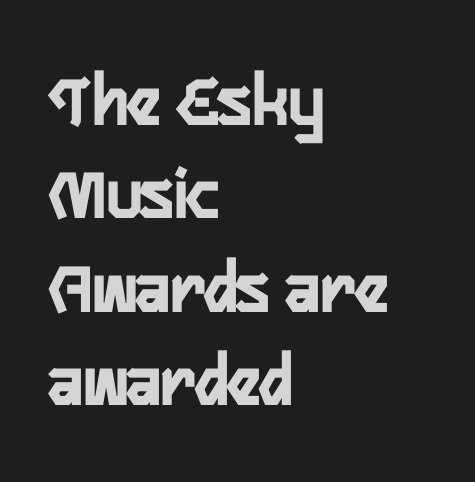
Q: Is the text italic (slanted)? A: No, it is upright.
Q: Is the typeface a serif or a sans-serif typeface? A: Sans-serif.
Q: Is the text underlined? A: No.
Q: How is the paragraph aligned? A: Left-aligned.
Q: Is the spacing between letters normal or unusually wide? A: Normal.
Q: Width (condensed, normal, or wide)? A: Condensed.
Q: Stroke contrast? A: Low.
Q: x-height? A: Medium.
Q: Monospaced? A: No.
